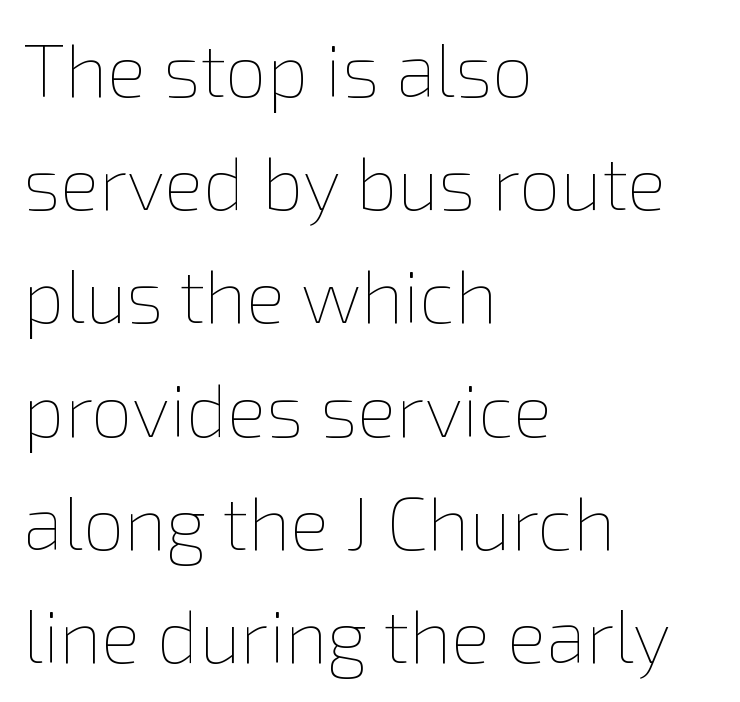
Is this a fixed-width face? No — the glyphs have proportional, varying widths. Is there any slant? The stems are plumb. Regular leading. This sample is left-justified, so line endings fall wherever the words run out.
